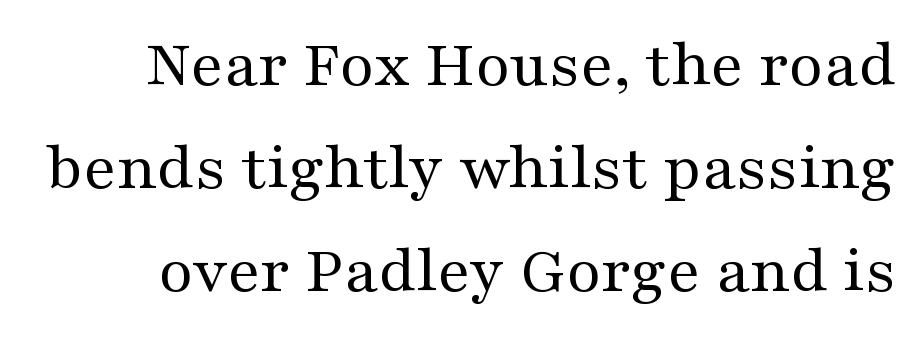
The face used here is seriffed, in the tradition of book romans. If you measured baseline to baseline, you'd find a middling distance. Unbolded letterforms with no extra heft. Has an underline been added? It has not. The letters advance in unequal steps, a hallmark of proportional type.
